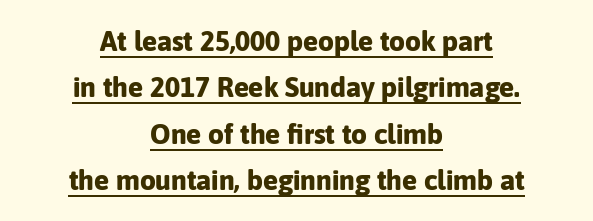
The image shows 28 px bold sans-serif type, upright; set centered, normal line spacing (1.66x), normal letter spacing, underlined; low stroke contrast and a medium x-height.
